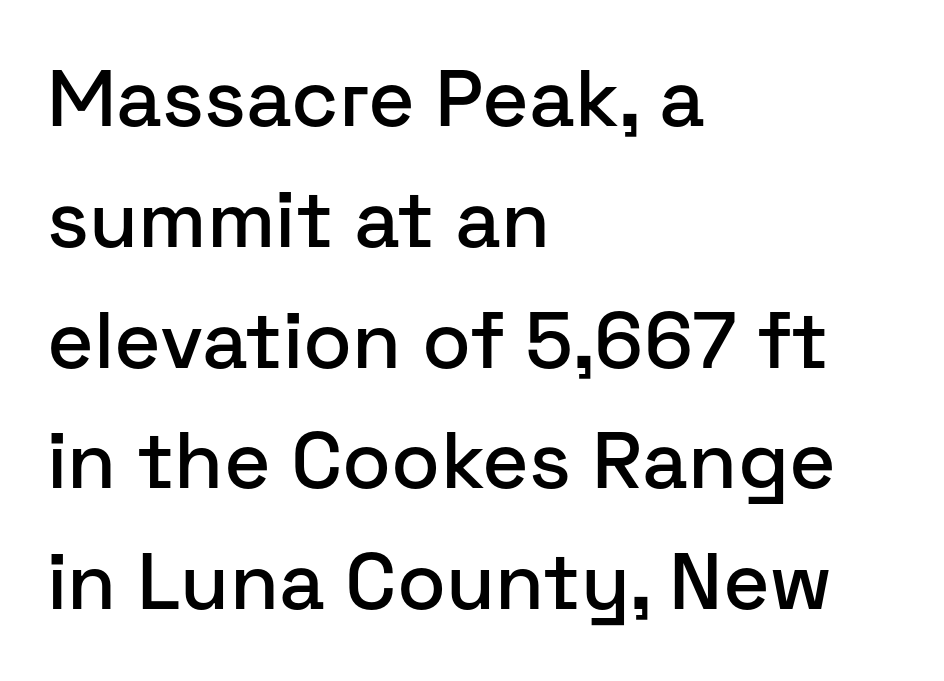
{"serif": "no", "italic": "no", "width": "normal", "stroke_contrast": "low", "x_height": "medium", "monospaced": "no", "underline": "no", "align": "left", "line_spacing": "normal", "line_spacing_ratio": 1.51, "letter_spacing": "normal", "letter_spacing_em": 0.0, "glyph_px": 80}
